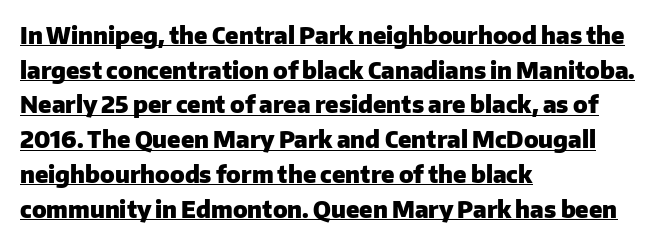
{"italic": "no", "bold": "yes", "underline": "yes", "align": "left", "line_spacing": "normal", "line_spacing_ratio": 1.51, "letter_spacing": "normal", "letter_spacing_em": 0.0, "glyph_px": 23}
